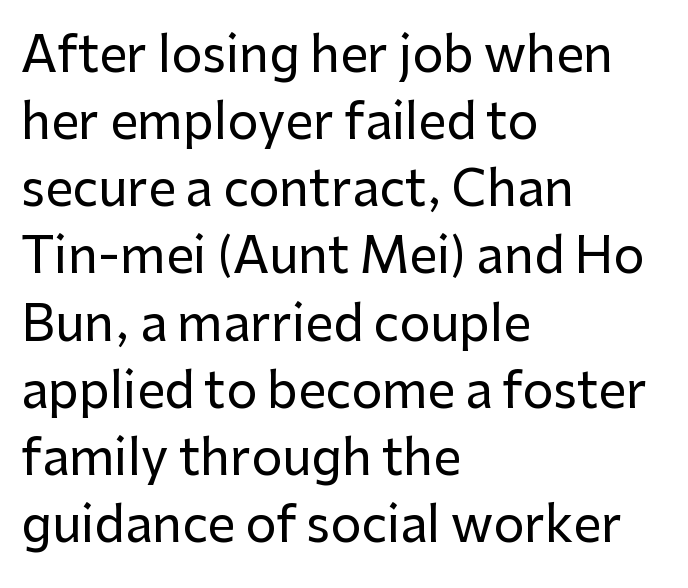
The image shows 49 px sans-serif type, upright; set left-aligned, normal line spacing (1.37x), normal letter spacing, not underlined; low stroke contrast and a medium x-height.
